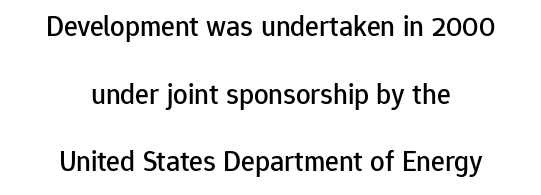
{"serif": "no", "italic": "no", "width": "normal", "stroke_contrast": "low", "x_height": "medium", "monospaced": "no", "underline": "no", "align": "center", "line_spacing": "loose", "line_spacing_ratio": 2.33, "letter_spacing": "normal", "letter_spacing_em": 0.0, "glyph_px": 29}
